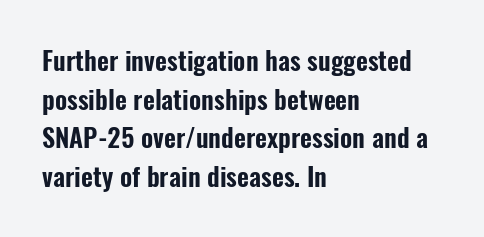
The image shows 26 px text type, upright; set left-aligned, normal line spacing (1.49x), normal letter spacing, not underlined.
